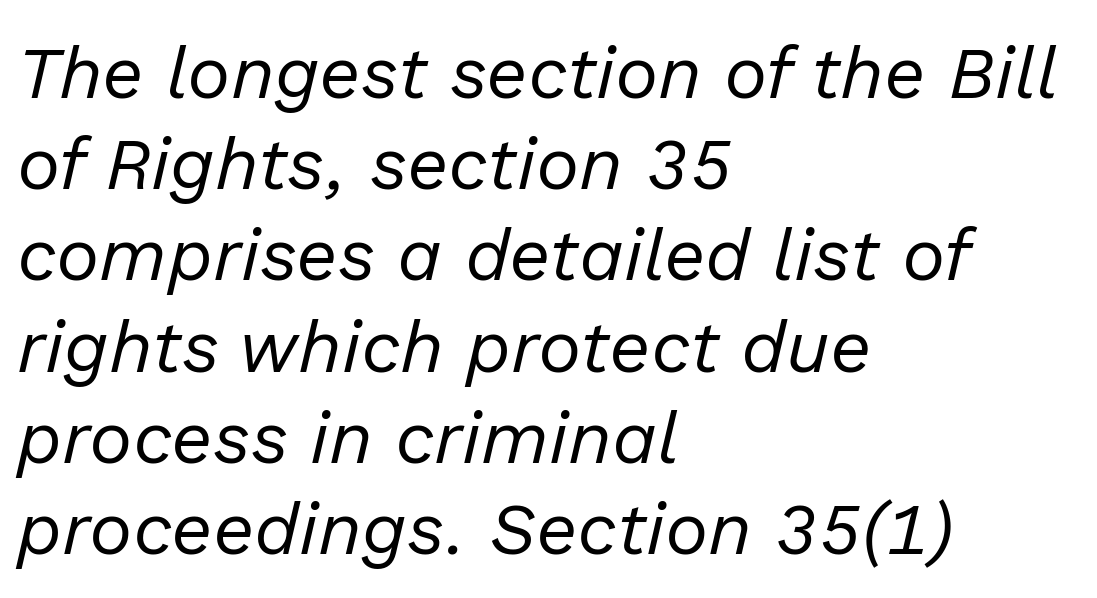
{"italic": "yes", "lean": "right", "slant_degrees": 13, "bold": "no", "weight": "regular", "width": "normal", "stroke_contrast": "low", "x_height": "medium", "monospaced": "no", "underline": "no", "align": "left", "line_spacing": "normal", "line_spacing_ratio": 1.25, "letter_spacing": "normal", "letter_spacing_em": 0.0, "glyph_px": 73}
